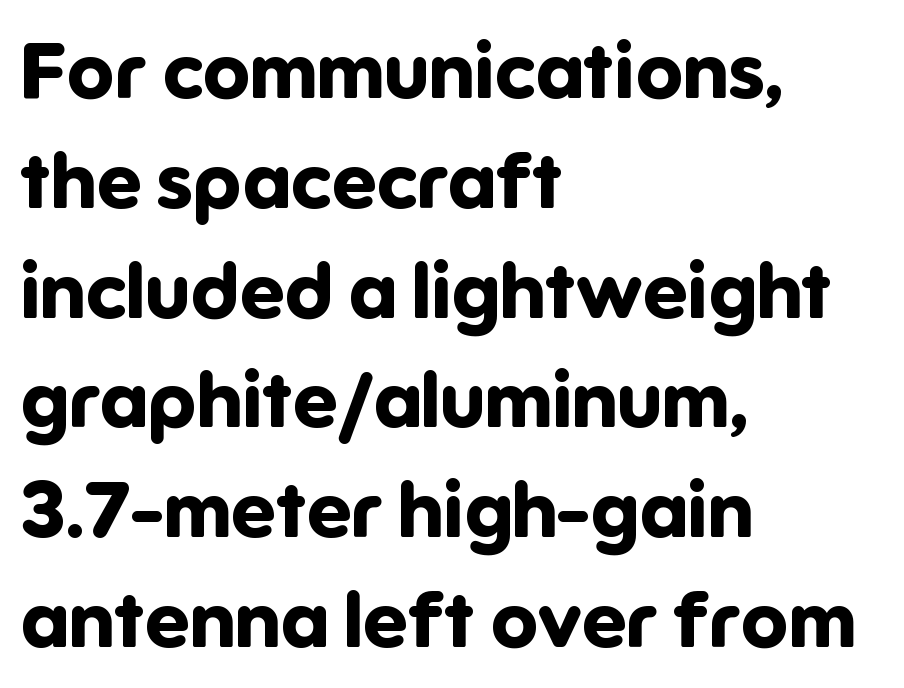
Q: Is the text bold? A: Yes.
Q: Is the text italic (slanted)? A: No, it is upright.
Q: Is the typeface a serif or a sans-serif typeface? A: Sans-serif.
Q: Is the text underlined? A: No.
Q: How is the paragraph aligned? A: Left-aligned.
Q: Is the spacing between letters normal or unusually wide? A: Normal.
Q: Is the spacing between lines tight, normal or loose? A: Normal.
Q: Width (condensed, normal, or wide)? A: Normal.
Q: Stroke contrast? A: Low.
Q: x-height? A: Medium.
Q: Monospaced? A: No.
